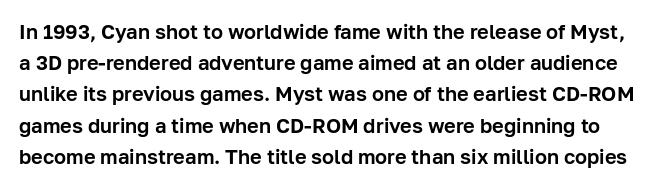
The image shows 20 px text type, upright; set normal line spacing (1.56x), normal letter spacing, not underlined.
